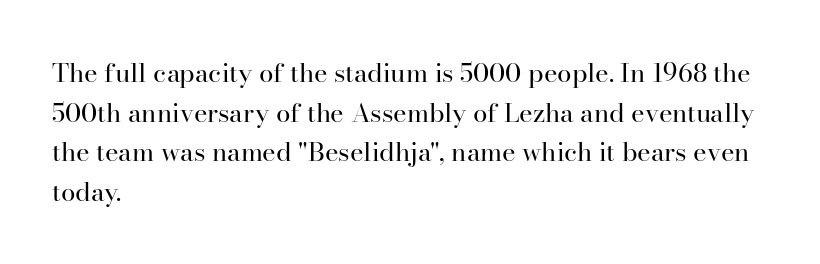
Q: Is the text bold? A: No.
Q: Is the text italic (slanted)? A: No, it is upright.
Q: Is the text underlined? A: No.
Q: How is the paragraph aligned? A: Left-aligned.
Q: Is the spacing between letters normal or unusually wide? A: Normal.
Q: Is the spacing between lines tight, normal or loose? A: Normal.
